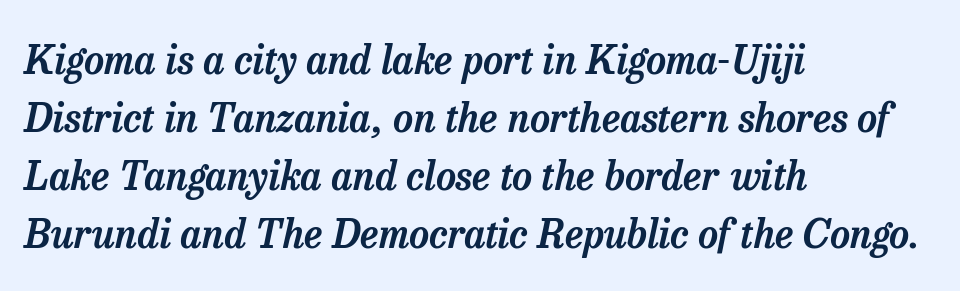
The image shows 39 px serif type, italic (leaning right); set left-aligned, normal line spacing (1.49x), normal letter spacing, not underlined; low stroke contrast and a medium x-height.
